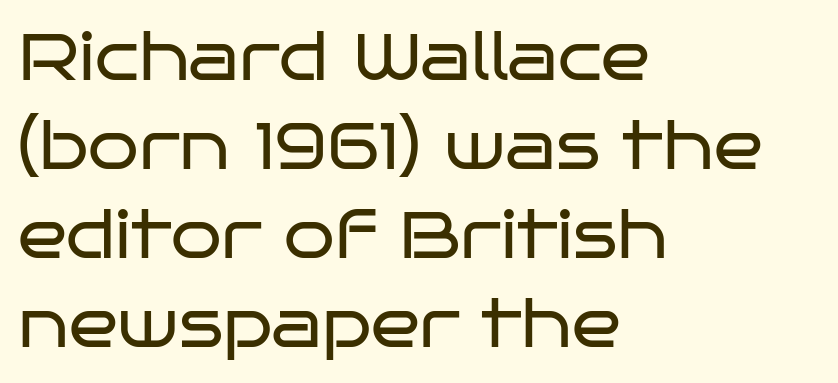
The image shows 65 px regular-weight, wide sans-serif type, upright; set left-aligned, normal line spacing (1.37x), normal letter spacing, not underlined; low stroke contrast and a large x-height.
